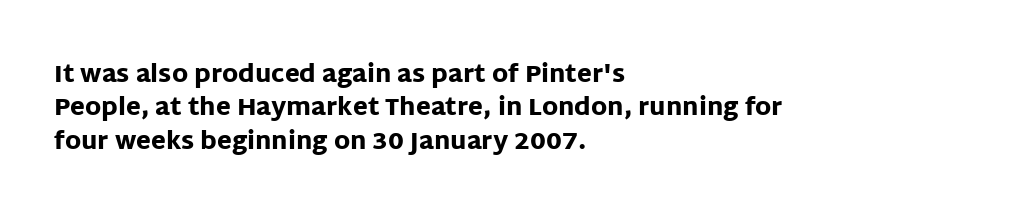
{"italic": "no", "bold": "yes", "underline": "no", "align": "left", "line_spacing": "normal", "line_spacing_ratio": 1.39, "letter_spacing": "normal", "letter_spacing_em": 0.0, "glyph_px": 24}
